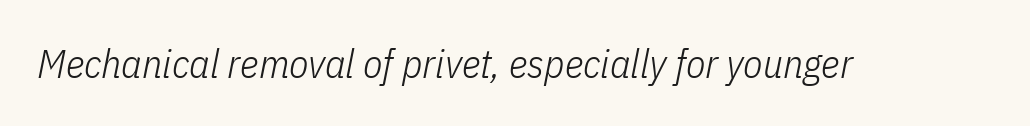
The image shows 40 px light, condensed type, italic (leaning right); set normal letter spacing, not underlined; low stroke contrast and a medium x-height.
